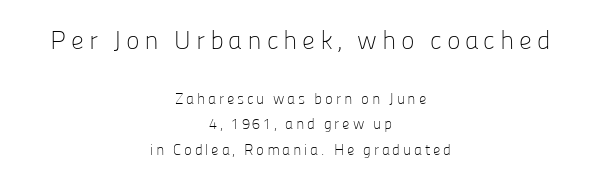
The image shows 26 px text type, upright; set centered, normal line spacing (1.7x), not underlined; the first (top) block is 1.73x larger.
